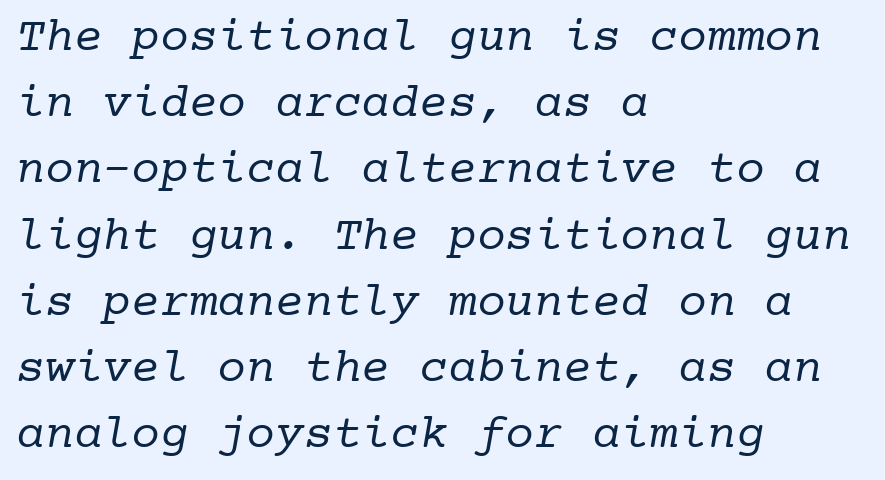
{"serif": "yes", "bold": "no", "weight": "regular", "width": "normal", "stroke_contrast": "low", "x_height": "medium", "monospaced": "yes", "underline": "no", "align": "left", "line_spacing": "normal", "line_spacing_ratio": 1.38, "letter_spacing": "normal", "letter_spacing_em": 0.0, "glyph_px": 48}
